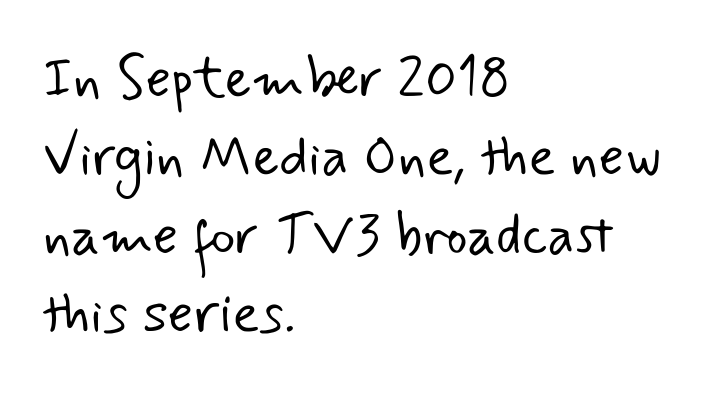
{"serif": "no", "bold": "no", "weight": "light", "width": "normal", "stroke_contrast": "low", "x_height": "small", "monospaced": "no", "underline": "no", "align": "left", "line_spacing": "normal", "line_spacing_ratio": 1.4, "letter_spacing": "normal", "letter_spacing_em": 0.0, "glyph_px": 56}
